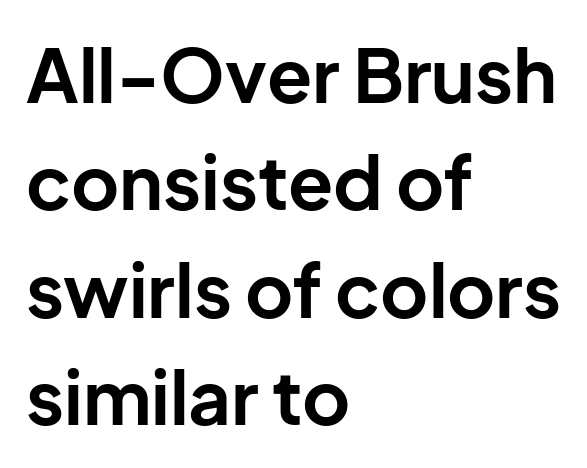
The leading is moderate, giving the passage an even texture. Is this a fixed-width face? No — the glyphs have proportional, varying widths. Here the glyphs are tracked normally, forming tight word shapes. Clear beneath every line of the passage.
